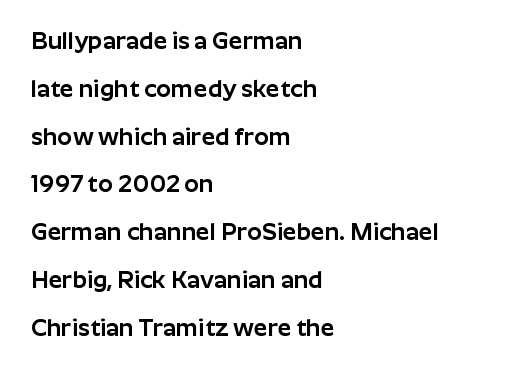
{"italic": "no", "underline": "no", "align": "left", "line_spacing": "loose", "line_spacing_ratio": 1.99, "letter_spacing": "normal", "letter_spacing_em": 0.0, "glyph_px": 24}
